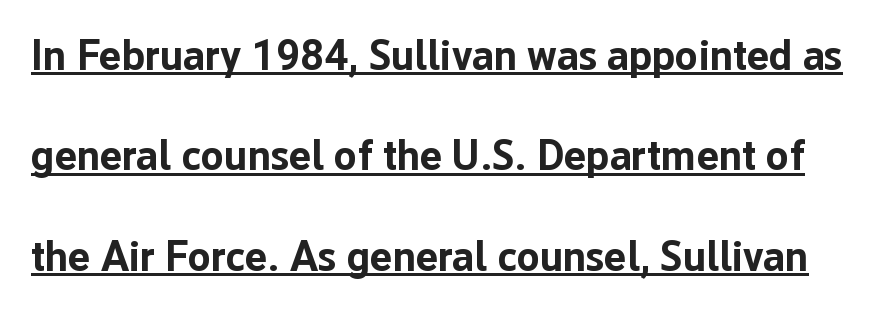
The image shows 42 px bold sans-serif type, upright; set loose line spacing (2.39x), normal letter spacing, underlined; low stroke contrast and a medium x-height.
